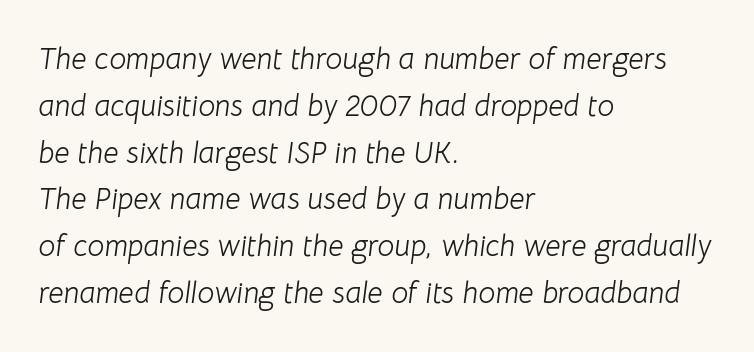
The image shows 30 px light type, italic (leaning right); set left-aligned, normal line spacing (1.56x), normal letter spacing, not underlined; low stroke contrast and a medium x-height.
